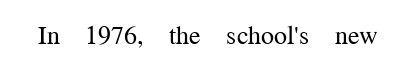
A roman cut, with each character standing at attention. Decoration check: the copy has no underline. The gaps between neighbouring characters are ordinary and unremarkable. Bold? No — there's no thickening of the strokes.
